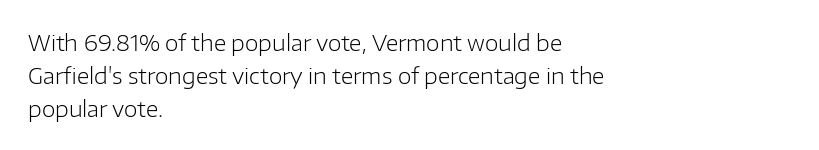
In terms of leading, this rendering sits right in the middle. Quick note: not italic, upright. Stems here are at most as thick as an everyday book face. Letter spacing: default.
